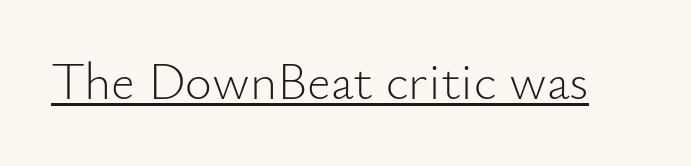
Q: Is the text bold? A: No.
Q: Is the text italic (slanted)? A: No, it is upright.
Q: Is the typeface a serif or a sans-serif typeface? A: Sans-serif.
Q: Is the text underlined? A: Yes.
Q: Is the spacing between letters normal or unusually wide? A: Normal.
Q: Width (condensed, normal, or wide)? A: Normal.
Q: Stroke contrast? A: Low.
Q: x-height? A: Small.
Q: Monospaced? A: No.
